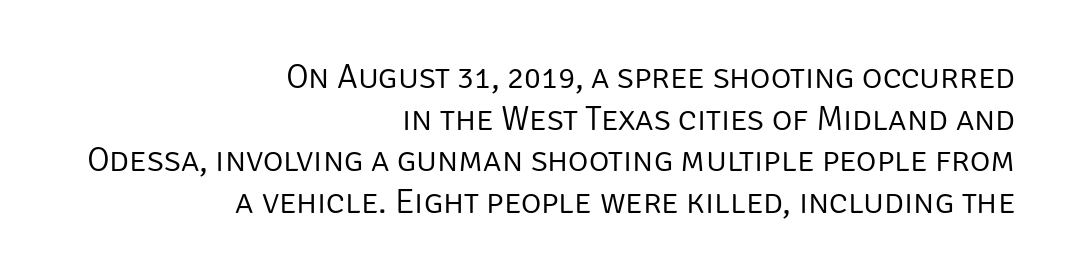
Q: Is the text bold? A: No.
Q: Is the text italic (slanted)? A: No, it is upright.
Q: Is the typeface a serif or a sans-serif typeface? A: Sans-serif.
Q: Is the text underlined? A: No.
Q: How is the paragraph aligned? A: Right-aligned.
Q: Is the spacing between letters normal or unusually wide? A: Normal.
Q: Width (condensed, normal, or wide)? A: Normal.
Q: Stroke contrast? A: Low.
Q: x-height? A: Large.
Q: Monospaced? A: No.
